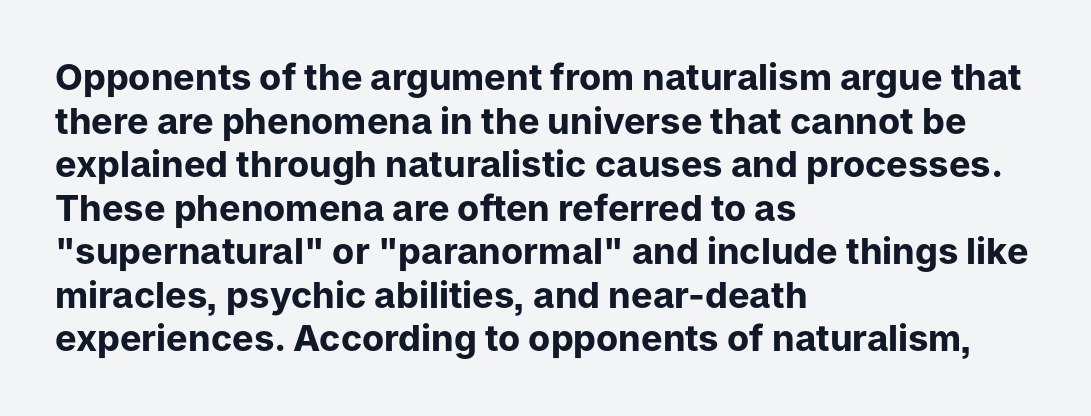
The image shows 36 px bold sans-serif type, upright; set left-aligned, line spacing 1.21x, normal letter spacing, not underlined; low stroke contrast and a medium x-height.
